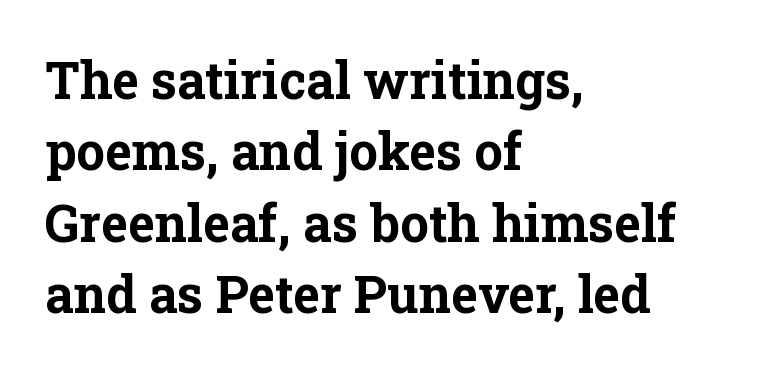
The image shows 51 px bold serif type, upright; set left-aligned, normal line spacing (1.4x), normal letter spacing, not underlined; low stroke contrast and a medium x-height.
